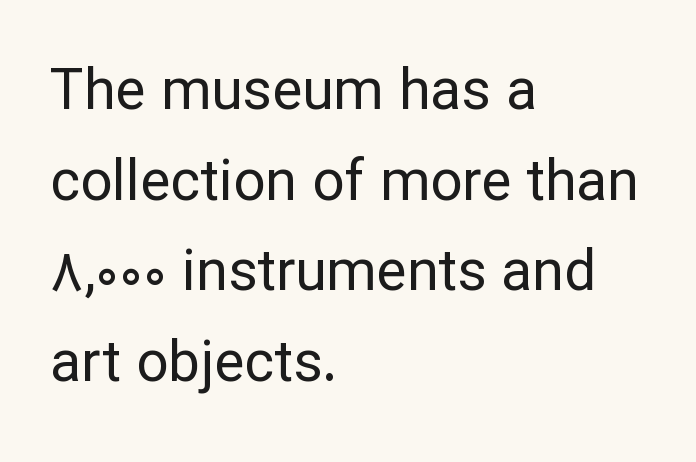
The rendering uses natural spacing where letterforms have individual widths. A typesetter would call this zero additional tracking. Weight: regular or lighter. A typesetter would mark this as roman, not italic. The passage shown is not underscored anywhere. Students, observe: this is what conventionally led text looks like.
